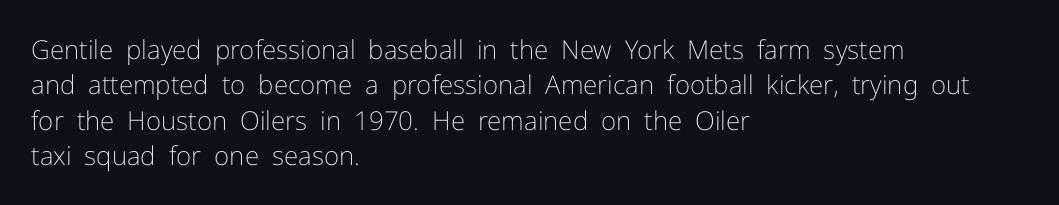
The image shows 26 px text type, upright; set left-aligned, normal line spacing (1.36x), normal letter spacing, not underlined.
